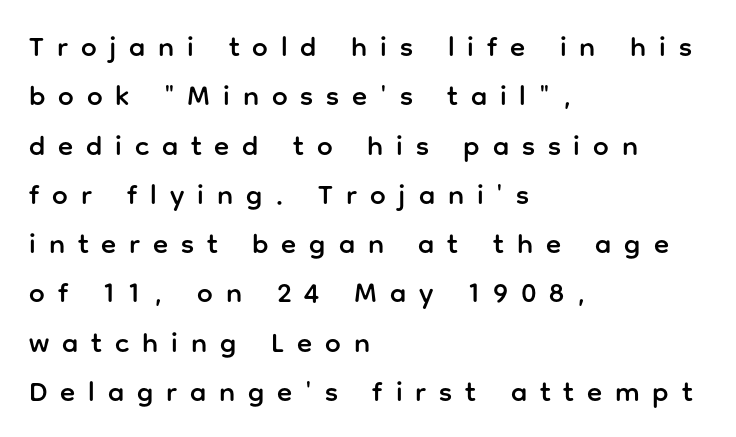
The image shows 28 px sans-serif type, upright; set left-aligned, line spacing 1.76x, unusually wide letter spacing (+0.46 em), not underlined; low stroke contrast and a medium x-height.
